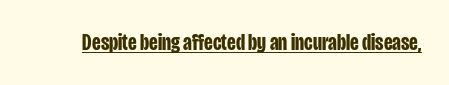
Heavy, bold letterforms. A rule runs beneath these lines of type. The type is set solid horizontally, with unmodified tracking. The lettering stays uniformly vertical, giving the passage a roman look.
